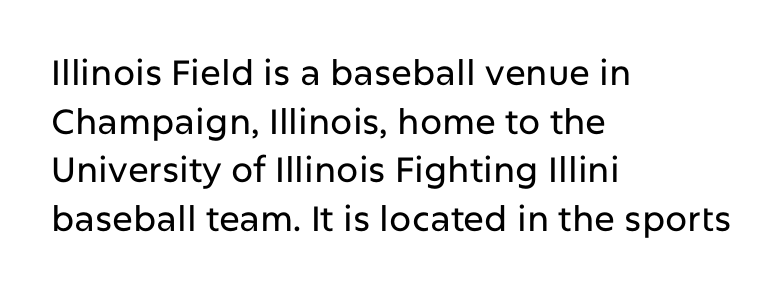
Q: Is the text italic (slanted)? A: No, it is upright.
Q: Is the typeface a serif or a sans-serif typeface? A: Sans-serif.
Q: Is the text underlined? A: No.
Q: How is the paragraph aligned? A: Left-aligned.
Q: Is the spacing between letters normal or unusually wide? A: Normal.
Q: Is the spacing between lines tight, normal or loose? A: Normal.
Q: Width (condensed, normal, or wide)? A: Normal.
Q: Stroke contrast? A: Low.
Q: x-height? A: Medium.
Q: Monospaced? A: No.
